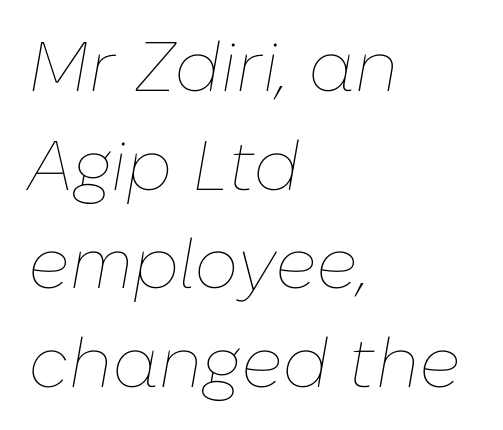
This rendering features lettering with no underline. Is the type heavy? It reads as light-to-regular instead. Yep, that's italic — everything's leaning. The passage shown stacks its lines at a standard gap. The letters advance in unequal steps, a hallmark of proportional type. Teacher's note: observe the even left margin — that is flush-left alignment.
